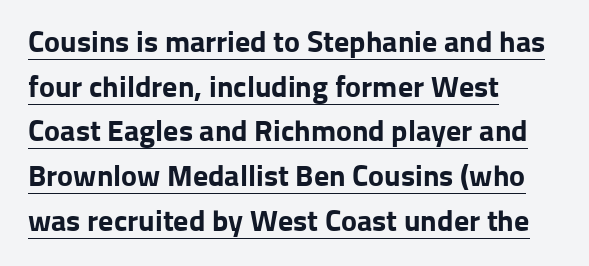
{"serif": "no", "italic": "no", "bold": "yes", "weight": "bold", "width": "normal", "stroke_contrast": "low", "x_height": "medium", "monospaced": "no", "underline": "yes", "align": "left", "line_spacing": "normal", "line_spacing_ratio": 1.49, "letter_spacing": "normal", "letter_spacing_em": 0.0, "glyph_px": 30}
